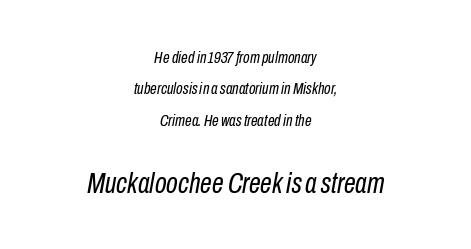
Teacher's note: observe the equal gaps on both sides — that is centered alignment. Weight: not bold — regular or lighter. The words here are not underlined. A typesetter would call this proportional, since set widths differ per character. The more generous point size was reserved for the lower chunk. A typesetter would call this zero additional tracking.
